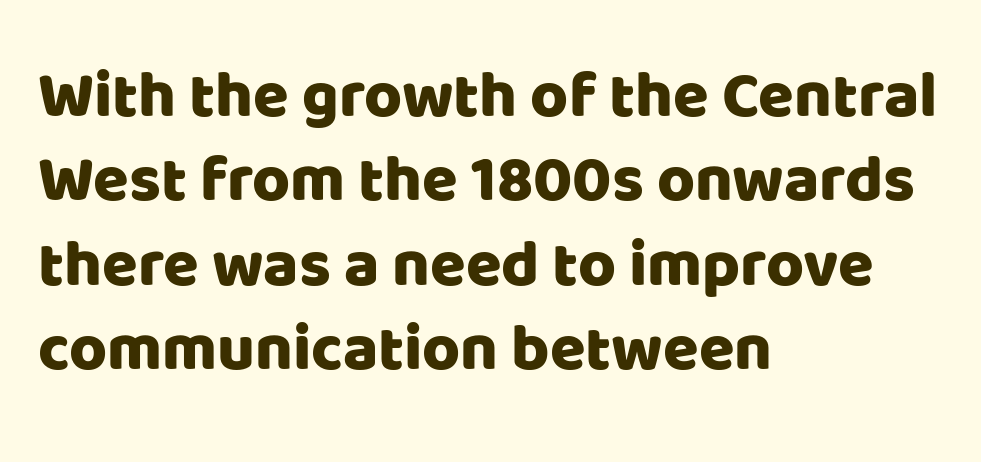
{"serif": "no", "italic": "no", "width": "normal", "stroke_contrast": "low", "x_height": "large", "monospaced": "no", "underline": "no", "align": "left", "line_spacing": "normal", "line_spacing_ratio": 1.3, "letter_spacing": "normal", "letter_spacing_em": 0.0, "glyph_px": 65}
